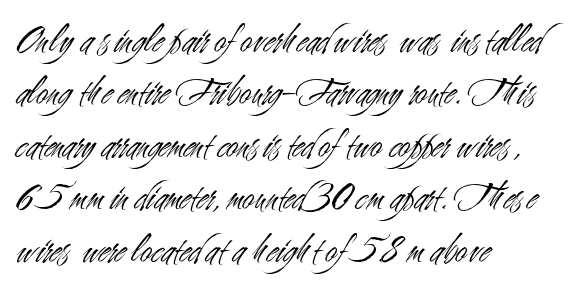
The rows are spaced the way most documents space them. Does the copy run flush right? No — it runs flush left. The characters are drawn with everyday or finer stroke widths. Each letter keeps its own natural width here, so spacing adapts to shape.
